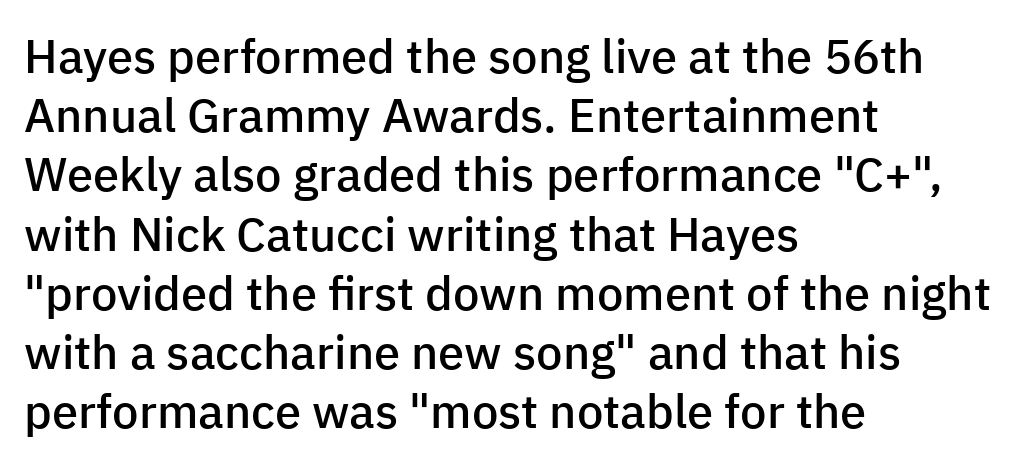
Line starts are locked; line ends wander. No extra tracking has been applied to these lines. Classification — sans serif. Clear beneath every line of the passage. Vertical spacing — default.
